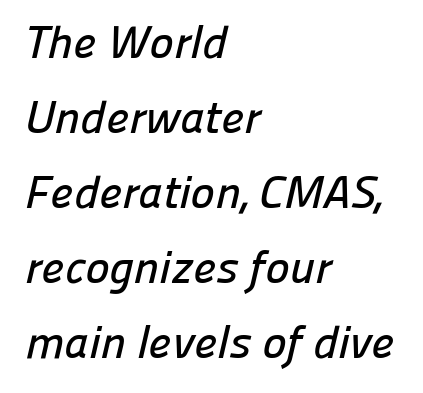
Regular leading. Words float on clear page, feet unadorned. The characters display no serif detailing; their extremities are plain. The lines in this sample share a left origin and differ only in where they stop.
